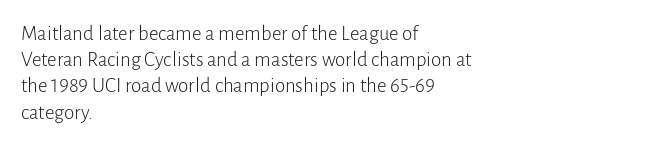
Does extra space separate the letters? No, they use regular spacing. Layout note: lines flush left. The area under the type is left untouched. This reads as an unemphasized weight, regular at the heaviest. This is roman type, the default non-slanted kind. Vertical spacing — default.
